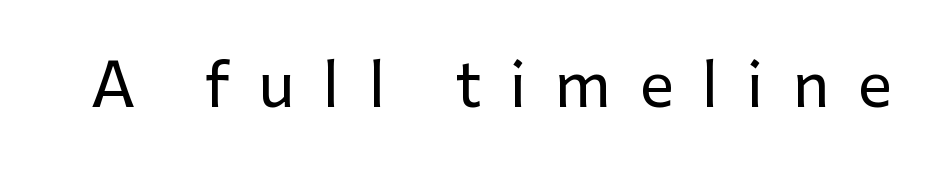
Q: Is the text italic (slanted)? A: No, it is upright.
Q: Is the typeface a serif or a sans-serif typeface? A: Sans-serif.
Q: Is the text underlined? A: No.
Q: Is the spacing between letters normal or unusually wide? A: Unusually wide.
Q: Width (condensed, normal, or wide)? A: Normal.
Q: Stroke contrast? A: Low.
Q: x-height? A: Medium.
Q: Monospaced? A: No.
